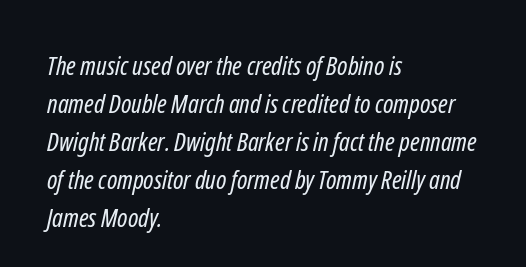
Q: Is the text bold? A: No.
Q: Is the text underlined? A: No.
Q: How is the paragraph aligned? A: Left-aligned.
Q: Is the spacing between letters normal or unusually wide? A: Normal.
Q: Is the spacing between lines tight, normal or loose? A: Normal.
